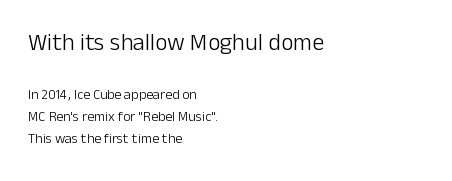
{"italic": "no", "bold": "no", "underline": "no", "align": "left", "line_spacing": "normal", "line_spacing_ratio": 1.6, "letter_spacing": "normal", "letter_spacing_em": 0.0, "larger_block": "first", "size_ratio": 1.71, "glyph_px": 24}
